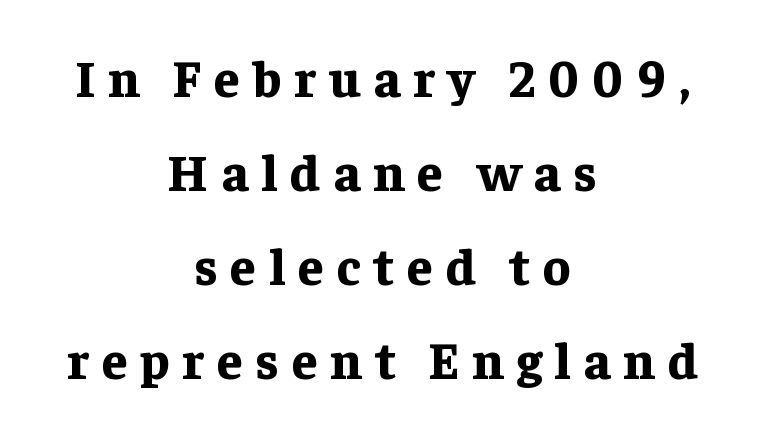
{"serif": "yes", "italic": "no", "bold": "yes", "weight": "bold", "width": "normal", "stroke_contrast": "low", "x_height": "medium", "monospaced": "no", "underline": "no", "align": "center", "line_spacing_ratio": 1.81, "letter_spacing": "wide", "letter_spacing_em": 0.24, "glyph_px": 52}
